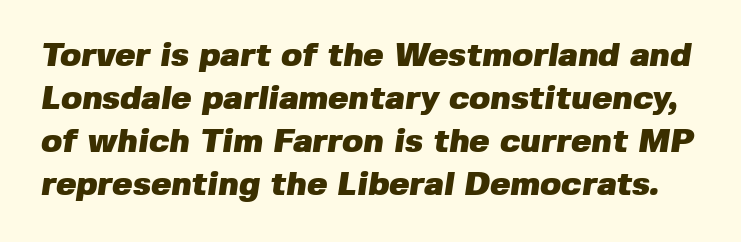
{"serif": "no", "bold": "yes", "weight": "heavy", "width": "normal", "stroke_contrast": "low", "x_height": "medium", "monospaced": "no", "underline": "no", "line_spacing": "normal", "line_spacing_ratio": 1.26, "letter_spacing": "normal", "letter_spacing_em": 0.0, "glyph_px": 34}
